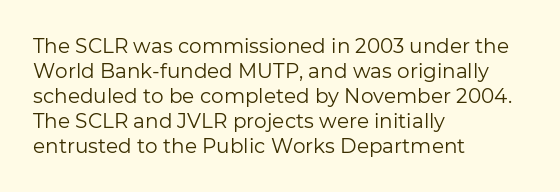
The image shows 20 px text type, upright; set left-aligned, normal line spacing (1.25x), normal letter spacing, not underlined.
